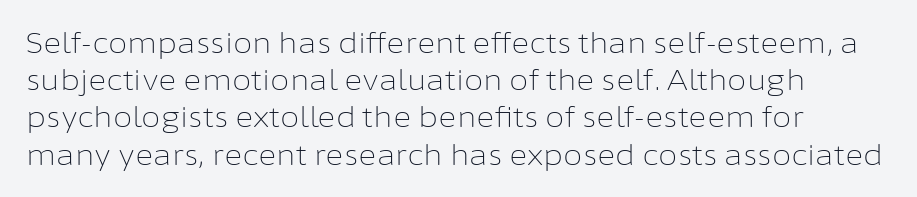
The typeface has the unassuming heft of standard copy or less. The paragraph shown leans on its left margin. The rendering shows plain stroke endings on the letterforms — a sans-serif design. This rendering leaves character spacing at its baseline value. Bare-footed words on every line. Tall strokes in this sample are plumb rather than angled.
